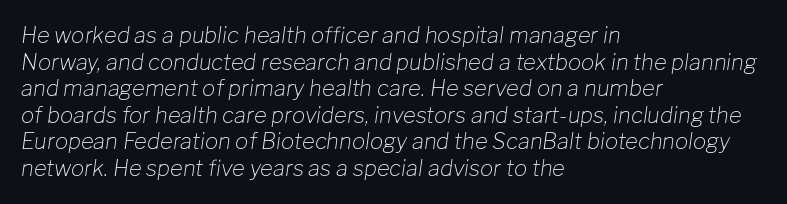
{"italic": "yes", "lean": "right", "slant_degrees": 8, "bold": "no", "underline": "no", "align": "left", "line_spacing_ratio": 1.21, "letter_spacing": "normal", "letter_spacing_em": 0.0, "glyph_px": 22}
